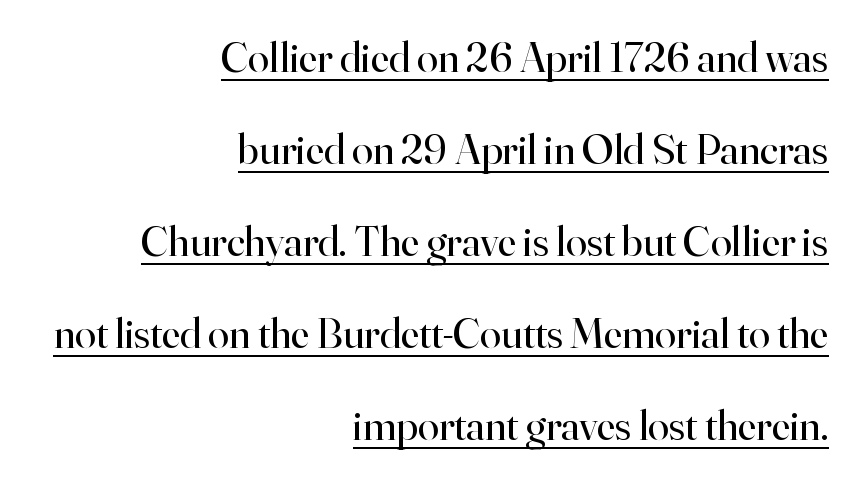
{"serif": "yes", "italic": "no", "bold": "no", "weight": "regular", "width": "normal", "stroke_contrast": "high", "x_height": "small", "monospaced": "no", "underline": "yes", "align": "right", "line_spacing": "loose", "line_spacing_ratio": 2.14, "letter_spacing": "normal", "letter_spacing_em": 0.0, "glyph_px": 43}
